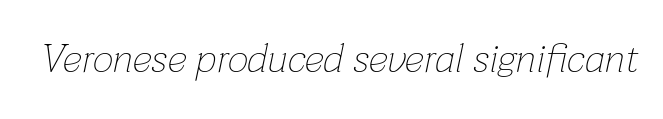
The passage shown has conventional tracking throughout. Nothing heavy about these letters — not bold at all. The specimen reads as italic at a glance. Glance below the letters and you will spot only blank space. A typesetter would call this proportional, since set widths differ per character.
